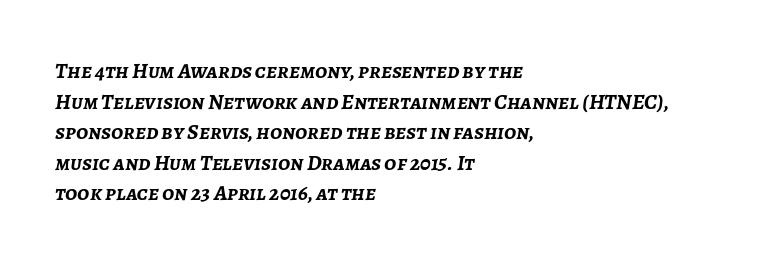
Words appear dense and cohesive because spacing is normal. The designer left line spacing at the default. An italicized treatment has been applied to the whole sample. Every row of glyphs begins at an identical x-position on the left. Caption: bold face, heavy strokes. Glance below the letters and you will spot only blank space.
